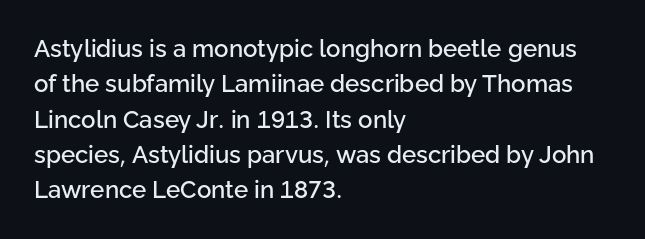
{"italic": "no", "underline": "no", "align": "left", "line_spacing": "normal", "line_spacing_ratio": 1.47, "letter_spacing": "normal", "letter_spacing_em": 0.0, "glyph_px": 24}
